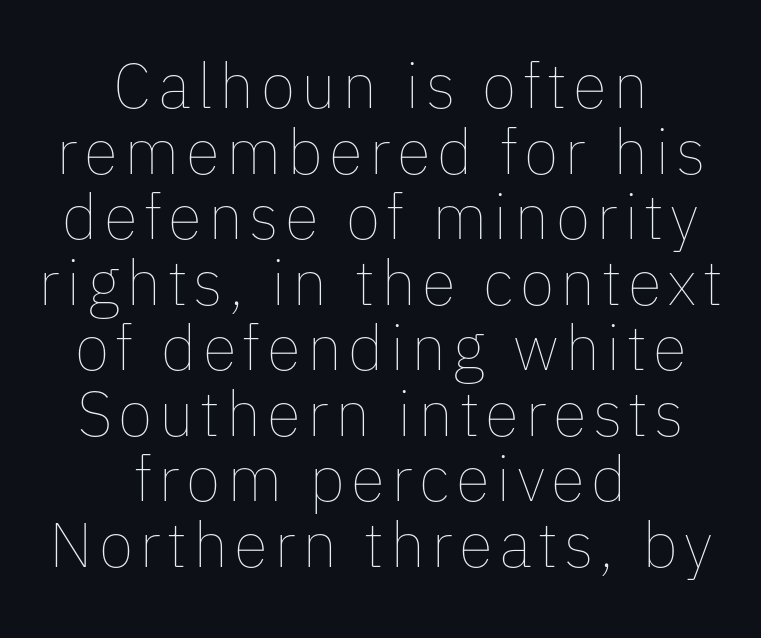
Layout note: lines centered. The letters stand straight up with perfectly vertical stems. The face looks like a standard text weight, possibly lighter. What's the leading like? Squeezed, with rows nearly overlapping. Bare-footed words on every line. Is this a fixed-width face? No — the glyphs have proportional, varying widths.
